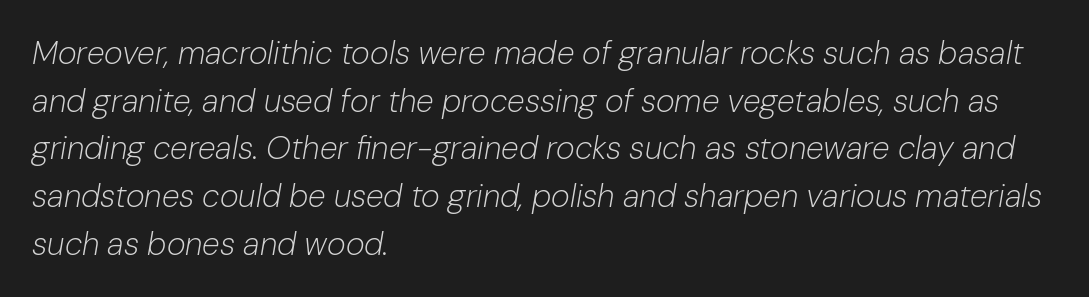
The image shows 32 px light type, italic (leaning right); set left-aligned, normal line spacing (1.49x), normal letter spacing, not underlined; low stroke contrast and a medium x-height.
